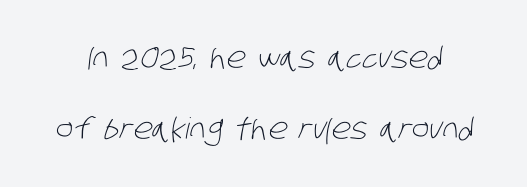
{"serif": "no", "bold": "no", "weight": "light", "width": "condensed", "stroke_contrast": "low", "x_height": "large", "monospaced": "no", "underline": "no", "line_spacing": "loose", "line_spacing_ratio": 2.44, "letter_spacing": "normal", "letter_spacing_em": 0.0, "glyph_px": 29}
